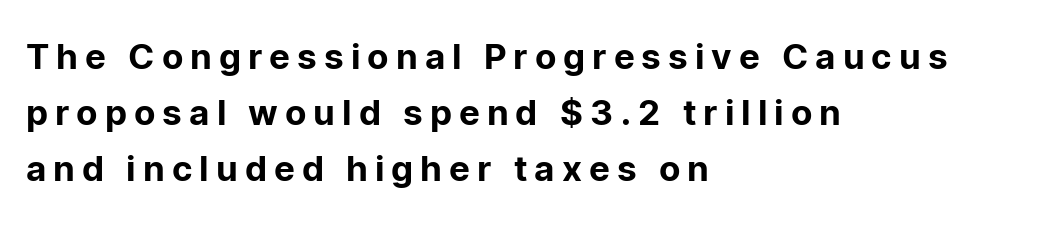
Q: Is the text italic (slanted)? A: No, it is upright.
Q: Is the typeface a serif or a sans-serif typeface? A: Sans-serif.
Q: Is the text underlined? A: No.
Q: How is the paragraph aligned? A: Left-aligned.
Q: Is the spacing between letters normal or unusually wide? A: Unusually wide.
Q: Is the spacing between lines tight, normal or loose? A: Normal.
Q: Width (condensed, normal, or wide)? A: Normal.
Q: Stroke contrast? A: Low.
Q: x-height? A: Medium.
Q: Monospaced? A: No.
